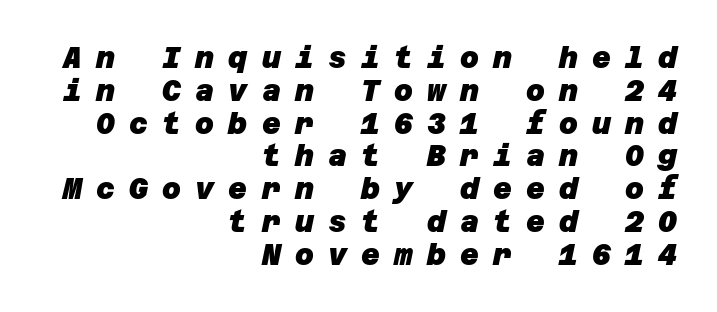
The image shows 29 px heavy sans-serif type; set right-aligned, tight line spacing (1.13x), unusually wide letter spacing (+0.49 em), not underlined; low stroke contrast and a large x-height.
